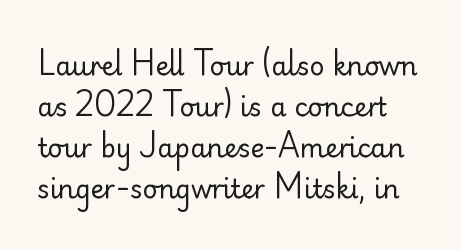
The image shows 26 px text type, upright; set normal line spacing (1.58x), normal letter spacing, not underlined.
